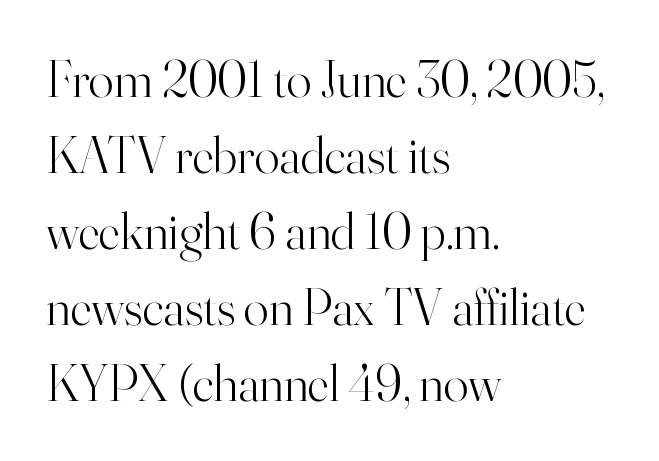
The image shows 52 px light serif type, upright; set left-aligned, normal line spacing (1.46x), normal letter spacing, not underlined; high stroke contrast and a small x-height.
